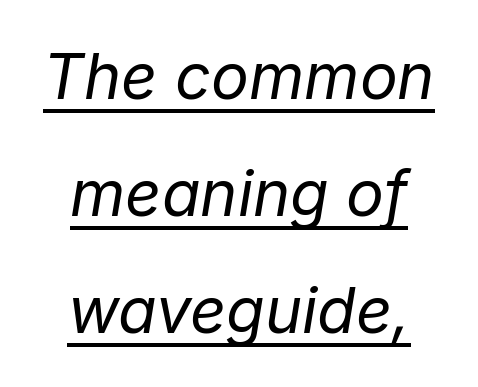
The image shows 63 px regular-weight type, italic (leaning right); set centered, line spacing 1.86x, normal letter spacing, underlined; low stroke contrast and a medium x-height.
